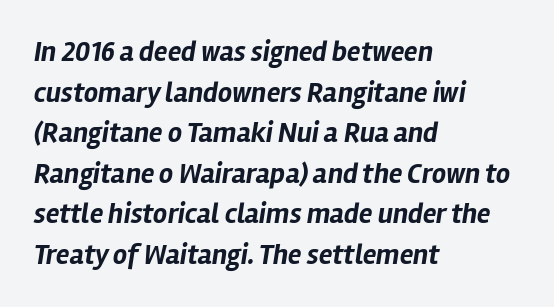
The rendering uses natural spacing where letterforms have individual widths. Compared with an ordinary text face, these strokes are far heavier — a full bold. Left-aligned paragraph, ragged on the right. What stands out about the letter spacing? Nothing — it is the standard amount.
